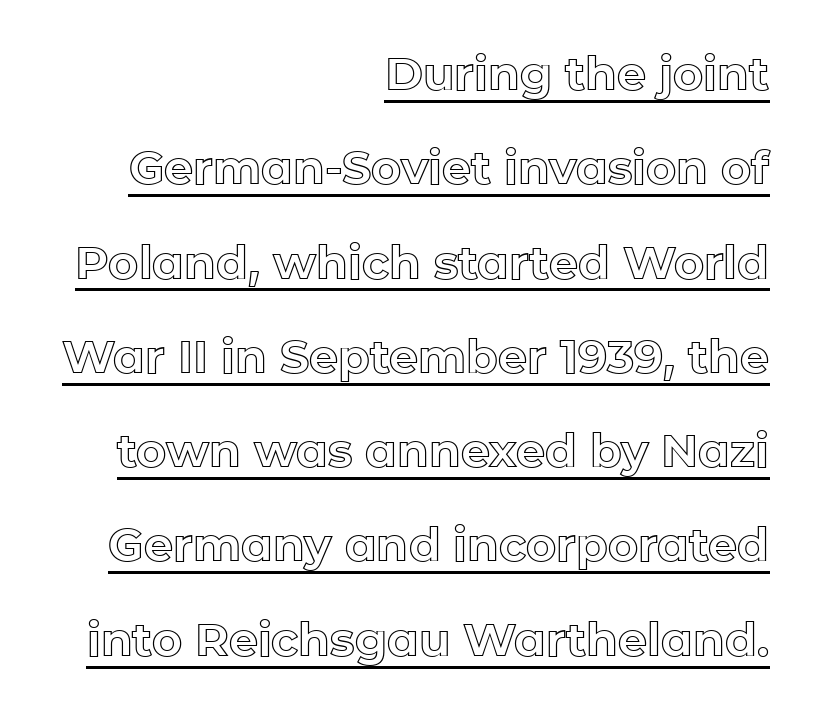
{"italic": "no", "width": "normal", "x_height": "medium", "monospaced": "no", "underline": "yes", "align": "right", "line_spacing": "loose", "line_spacing_ratio": 2.05, "letter_spacing": "normal", "letter_spacing_em": 0.0, "glyph_px": 46}
